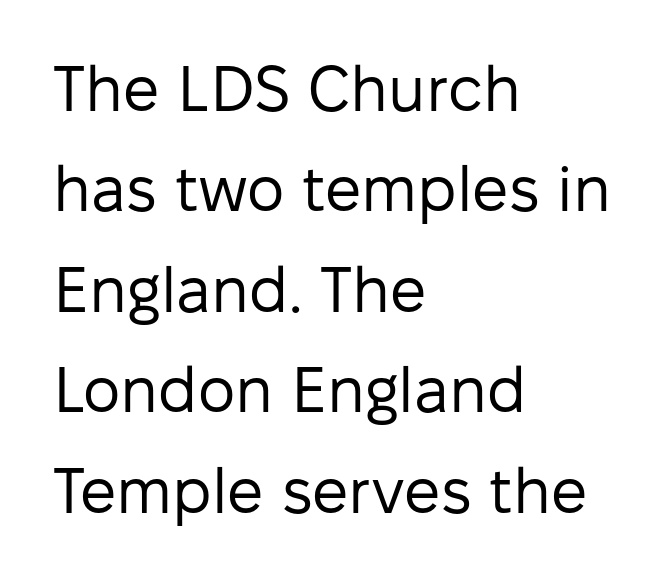
The image shows 64 px regular-weight sans-serif type, upright; set left-aligned, normal line spacing (1.57x), normal letter spacing, not underlined; low stroke contrast and a medium x-height.
